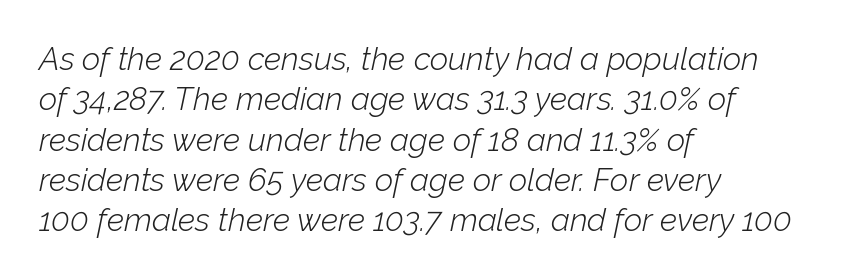
The image shows 32 px light type, italic (leaning right); set left-aligned, normal line spacing (1.26x), normal letter spacing, not underlined; low stroke contrast and a medium x-height.
